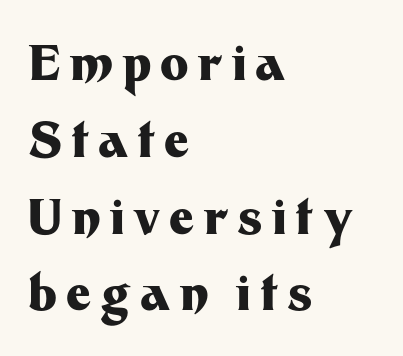
The image shows 48 px heavy sans-serif type, upright; set left-aligned, normal line spacing (1.6x), not underlined; medium stroke contrast and a medium x-height.
